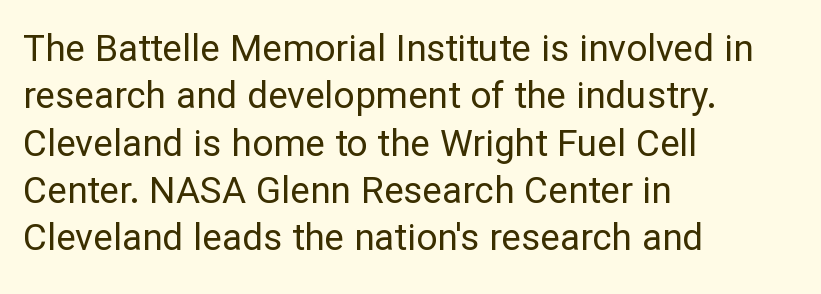
The image shows 37 px regular-weight sans-serif type, upright; set left-aligned, normal line spacing (1.28x), normal letter spacing, not underlined; low stroke contrast and a medium x-height.
